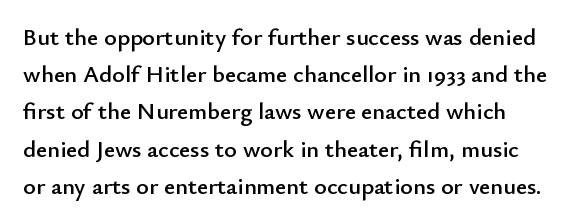
{"italic": "no", "underline": "no", "align": "left", "line_spacing": "normal", "line_spacing_ratio": 1.55, "letter_spacing": "normal", "letter_spacing_em": 0.0, "glyph_px": 24}
